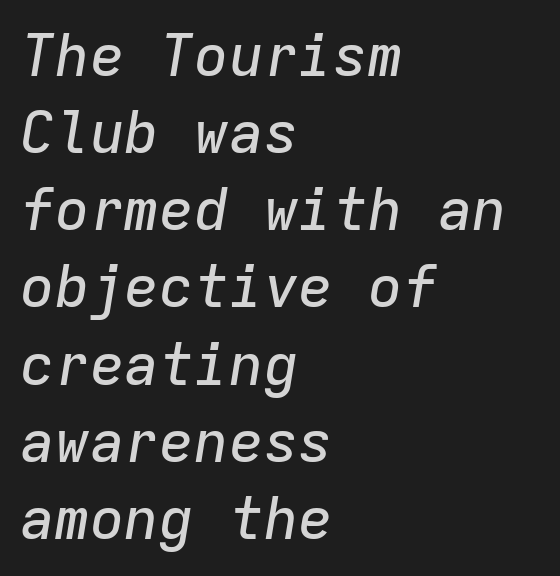
Descender tails drop into unmarked territory. Emphasis-style slanted type is in use. Does the leading feel generous? No, just average. Does extra space separate the letters? No, they use regular spacing. Teacher's note: observe the even left margin — that is flush-left alignment. The passage shown is typed in a monospace face where columns stay perfectly aligned.
